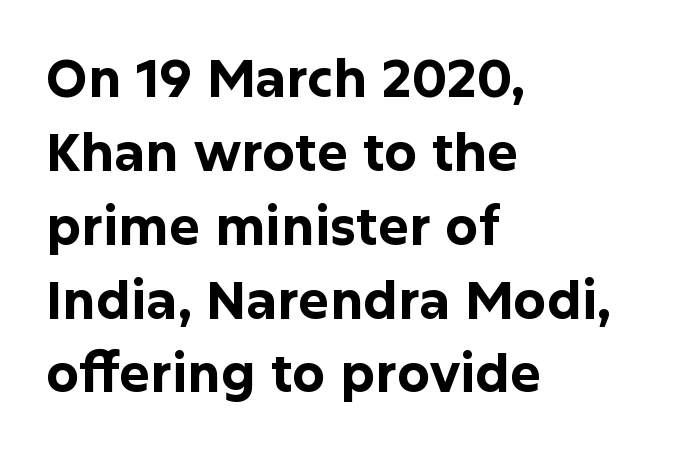
The image shows 52 px bold sans-serif type, upright; set left-aligned, normal line spacing (1.42x), normal letter spacing, not underlined; low stroke contrast and a medium x-height.
